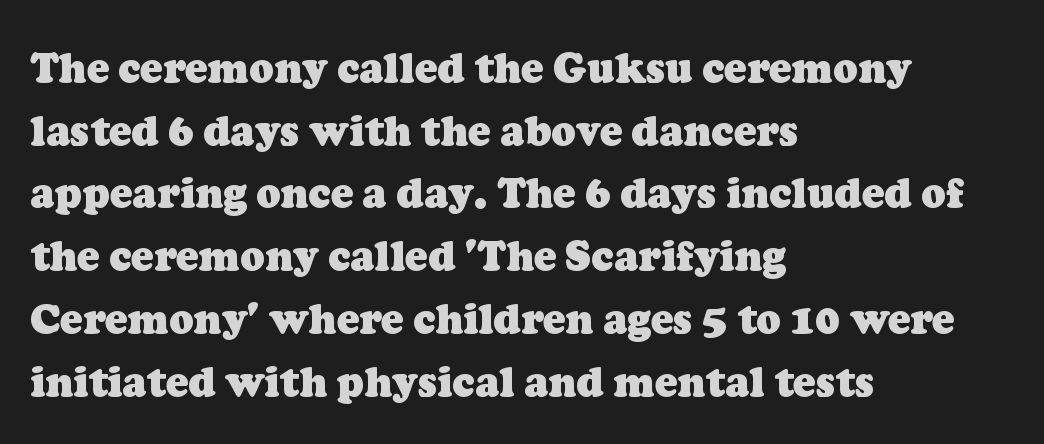
{"serif": "yes", "bold": "yes", "weight": "heavy", "width": "normal", "stroke_contrast": "low", "x_height": "medium", "monospaced": "no", "underline": "no", "align": "left", "line_spacing": "normal", "line_spacing_ratio": 1.53, "letter_spacing": "normal", "letter_spacing_em": 0.0, "glyph_px": 41}
